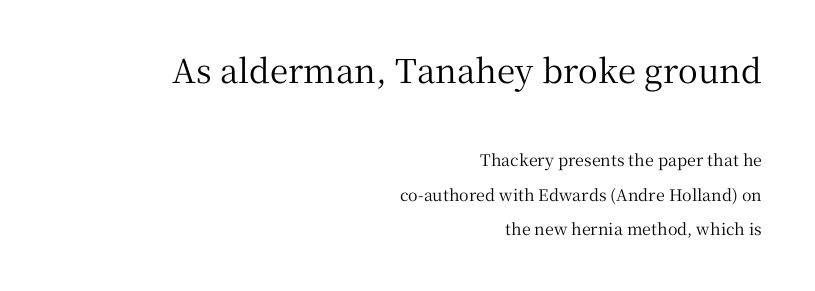
Q: Is the text italic (slanted)? A: No, it is upright.
Q: Is the typeface a serif or a sans-serif typeface? A: Serif.
Q: Is the text underlined? A: No.
Q: How is the paragraph aligned? A: Right-aligned.
Q: Is the spacing between letters normal or unusually wide? A: Normal.
Q: Is the spacing between lines tight, normal or loose? A: Loose.
Q: Which block of text is set in a larger size, the first (top) or the second (bottom)? A: The first (top) one.
Q: Width (condensed, normal, or wide)? A: Normal.
Q: Stroke contrast? A: Medium.
Q: x-height? A: Medium.
Q: Monospaced? A: No.
